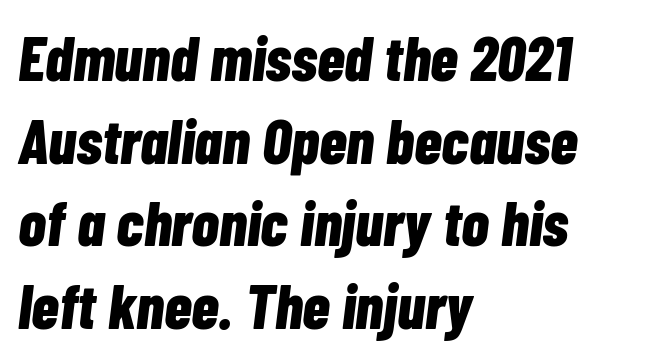
{"italic": "yes", "lean": "right", "slant_degrees": 7, "bold": "yes", "weight": "bold", "width": "condensed", "stroke_contrast": "low", "x_height": "medium", "monospaced": "no", "underline": "no", "align": "left", "line_spacing": "normal", "line_spacing_ratio": 1.31, "letter_spacing": "normal", "letter_spacing_em": 0.0, "glyph_px": 63}
